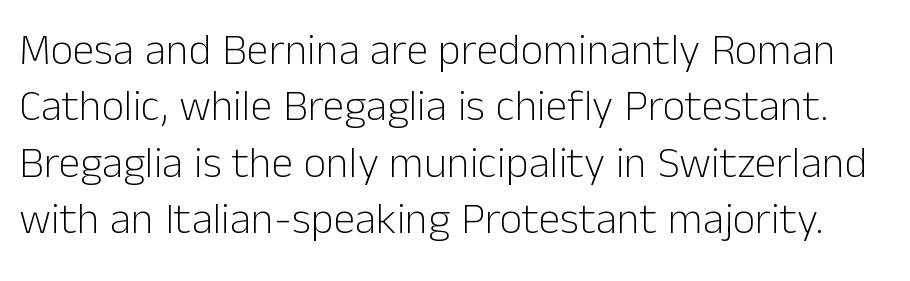
The image shows 44 px light sans-serif type, upright; set normal line spacing (1.28x), normal letter spacing, not underlined; low stroke contrast and a medium x-height.
